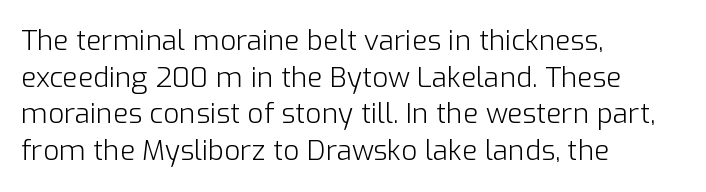
The image shows 28 px light sans-serif type, upright; set left-aligned, normal line spacing (1.31x), normal letter spacing, not underlined; low stroke contrast and a medium x-height.
